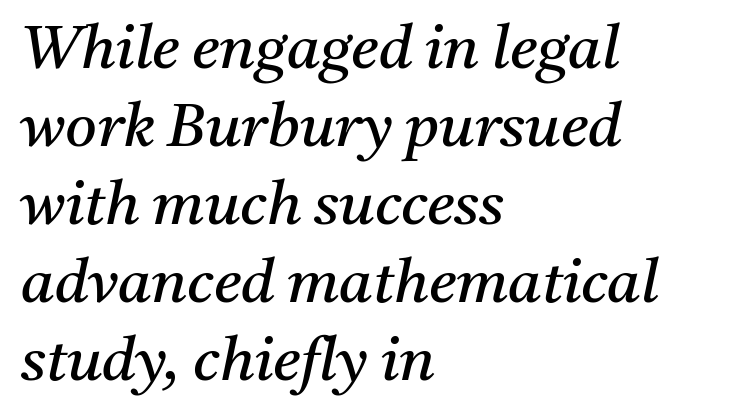
{"serif": "yes", "italic": "yes", "lean": "right", "slant_degrees": 11, "bold": "no", "weight": "regular", "width": "normal", "stroke_contrast": "medium", "x_height": "medium", "monospaced": "no", "underline": "no", "align": "left", "line_spacing": "normal", "line_spacing_ratio": 1.28, "letter_spacing": "normal", "letter_spacing_em": 0.0, "glyph_px": 61}
